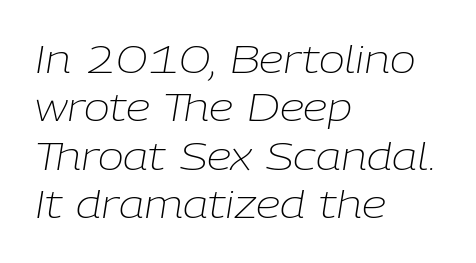
Q: Is the text bold? A: No.
Q: Is the text italic (slanted)? A: Yes, it leans right by about 9 degrees.
Q: Is the text underlined? A: No.
Q: How is the paragraph aligned? A: Left-aligned.
Q: Is the spacing between letters normal or unusually wide? A: Normal.
Q: Width (condensed, normal, or wide)? A: Normal.
Q: Stroke contrast? A: Low.
Q: x-height? A: Medium.
Q: Monospaced? A: No.
